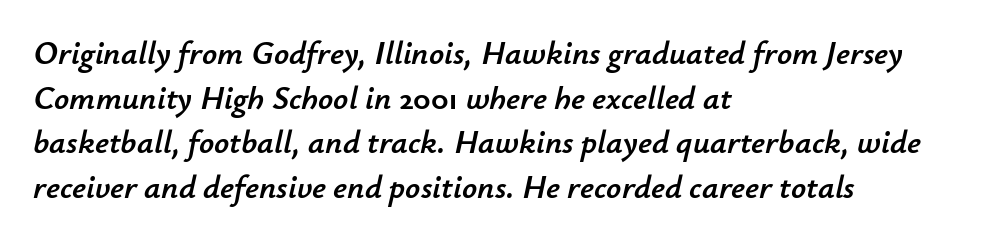
The image shows 33 px text type, italic (leaning right); set left-aligned, normal line spacing (1.35x), normal letter spacing, not underlined; low stroke contrast and a small x-height.
